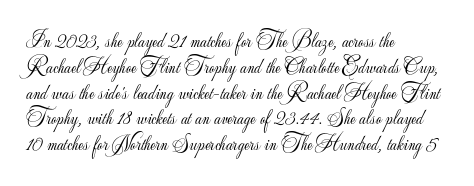
{"bold": "no", "underline": "no", "align": "left", "line_spacing_ratio": 1.23, "letter_spacing": "normal", "letter_spacing_em": 0.0, "glyph_px": 21}
